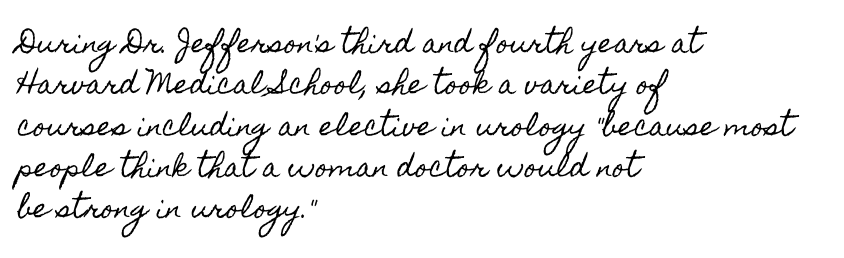
{"underline": "no", "align": "left", "line_spacing": "normal", "line_spacing_ratio": 1.59, "letter_spacing": "normal", "letter_spacing_em": 0.0, "glyph_px": 26}
